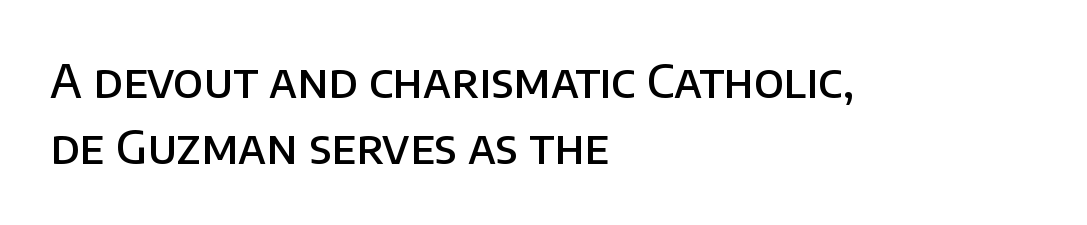
Check the space under the baseline: it is left empty. The face used here is rendered with its standard letterfit. The rag falls on the right side of this text block. Semibold letterforms, between regular and bold. This sample has the flowing, uneven cadence of proportional lettering. Posture: vertical.
